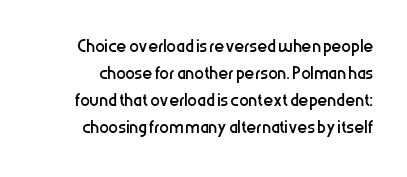
The image shows 24 px text type, upright; set tight line spacing (1.12x), normal letter spacing, not underlined.
